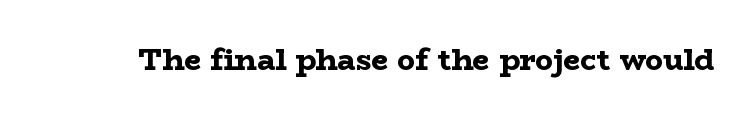
{"serif": "yes", "italic": "no", "bold": "yes", "weight": "bold", "width": "wide", "stroke_contrast": "low", "x_height": "medium", "monospaced": "no", "underline": "no", "letter_spacing": "normal", "letter_spacing_em": 0.0, "glyph_px": 30}
